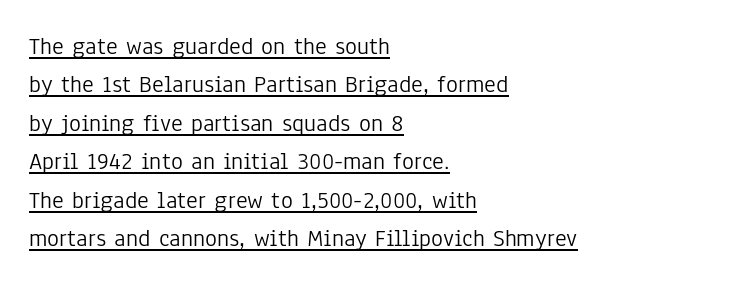
Casual observation: everything's shoved over to the left. Rows of type keep a routine distance in the vertical direction. Is this a heavy cut? Hardly; it is regular or lighter. These characters rest on top of a visible drawn line.
